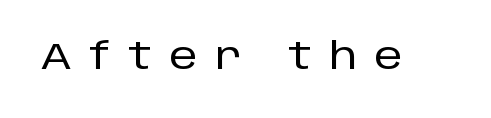
{"serif": "no", "italic": "no", "width": "normal", "stroke_contrast": "low", "x_height": "large", "monospaced": "no", "underline": "no", "letter_spacing": "wide", "letter_spacing_em": 0.48, "glyph_px": 36}
